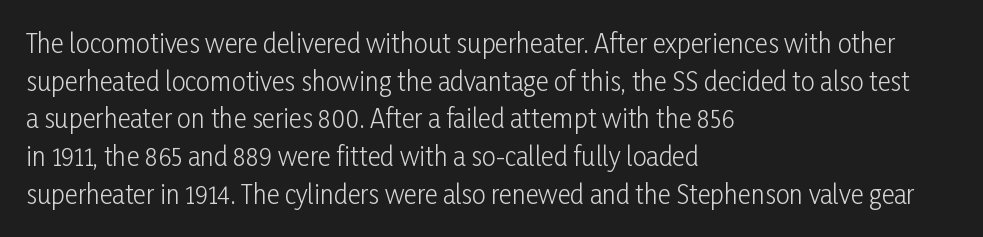
The image shows 25 px text type, upright; set left-aligned, normal line spacing (1.51x), normal letter spacing, not underlined.
